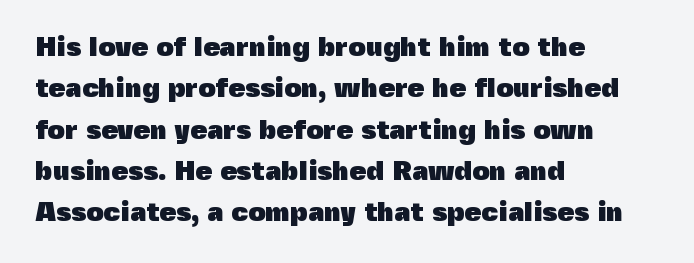
This block has exactly the height ordinary leading produces. The letterforms sit shoulder to shoulder at normal distance. On the weight axis this lands at bold, roughly 700. Line beginnings align vertically; line endings do not. A roman cut, with each character standing at attention.
